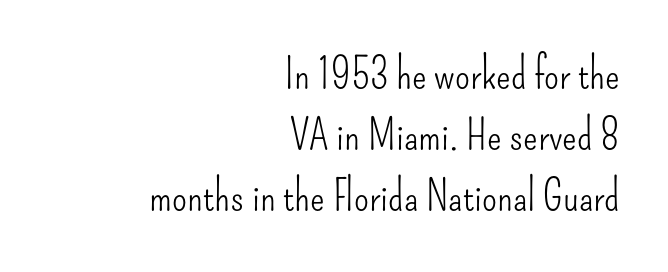
Q: Is the text bold? A: No.
Q: Is the text italic (slanted)? A: No, it is upright.
Q: Is the typeface a serif or a sans-serif typeface? A: Sans-serif.
Q: Is the text underlined? A: No.
Q: How is the paragraph aligned? A: Right-aligned.
Q: Is the spacing between letters normal or unusually wide? A: Normal.
Q: Is the spacing between lines tight, normal or loose? A: Normal.
Q: Width (condensed, normal, or wide)? A: Condensed.
Q: Stroke contrast? A: Low.
Q: x-height? A: Small.
Q: Monospaced? A: No.
